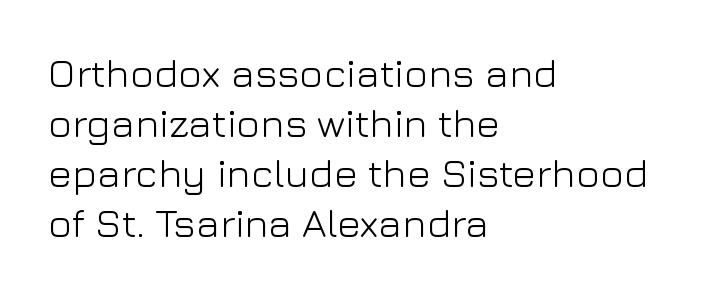
Q: Is the text bold? A: No.
Q: Is the text italic (slanted)? A: No, it is upright.
Q: Is the typeface a serif or a sans-serif typeface? A: Sans-serif.
Q: Is the text underlined? A: No.
Q: How is the paragraph aligned? A: Left-aligned.
Q: Is the spacing between letters normal or unusually wide? A: Normal.
Q: Is the spacing between lines tight, normal or loose? A: Normal.
Q: Width (condensed, normal, or wide)? A: Normal.
Q: Stroke contrast? A: Low.
Q: x-height? A: Medium.
Q: Monospaced? A: No.
